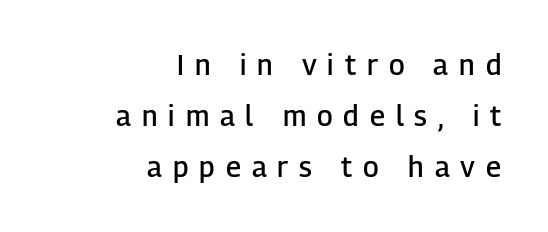
{"serif": "no", "italic": "no", "bold": "semi", "weight": "semibold", "width": "normal", "stroke_contrast": "low", "x_height": "medium", "monospaced": "no", "underline": "no", "align": "right", "line_spacing_ratio": 1.83, "letter_spacing": "wide", "letter_spacing_em": 0.39, "glyph_px": 28}
